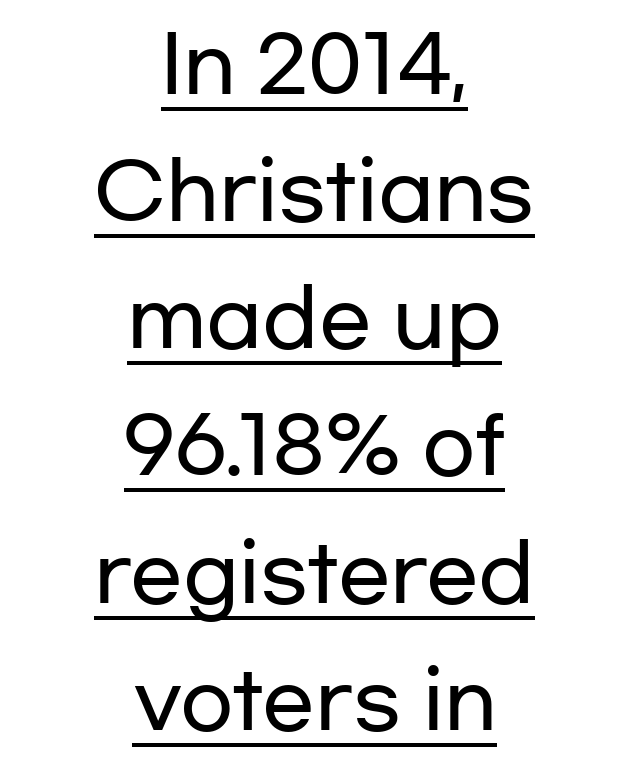
{"serif": "no", "italic": "no", "width": "wide", "stroke_contrast": "low", "x_height": "medium", "monospaced": "no", "underline": "yes", "align": "center", "line_spacing": "normal", "line_spacing_ratio": 1.63, "letter_spacing": "normal", "letter_spacing_em": 0.0, "glyph_px": 78}
